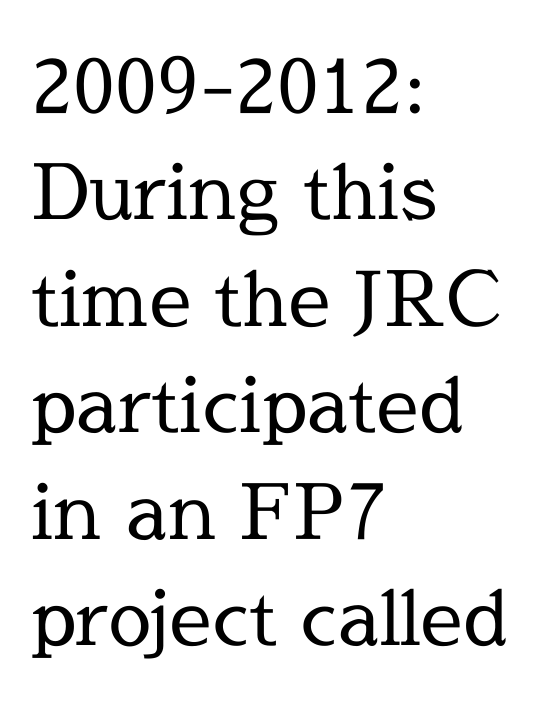
The weight would be labelled regular, book, light, or lighter still. Line beginnings align vertically; line endings do not. Is this a fixed-width face? No — the glyphs have proportional, varying widths. Ascenders rise straight up at ninety degrees.
